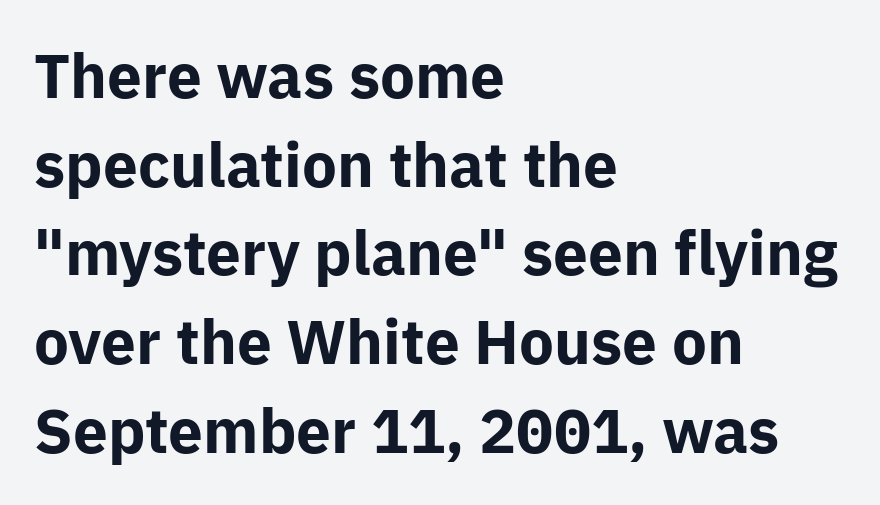
The image shows 62 px bold sans-serif type, upright; set left-aligned, normal line spacing (1.43x), normal letter spacing, not underlined; low stroke contrast and a medium x-height.
